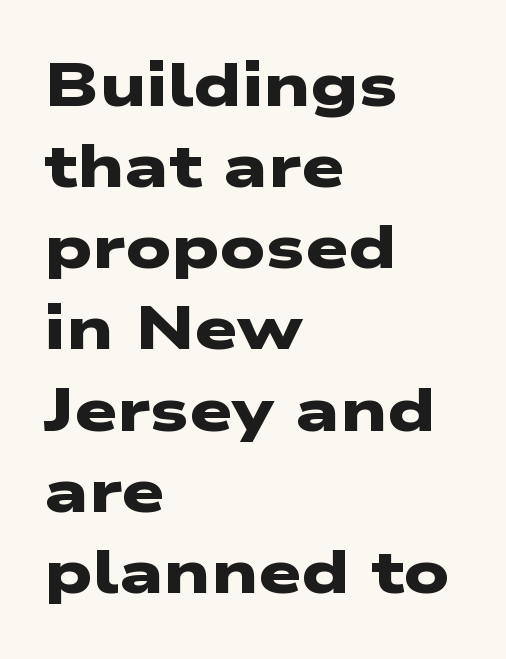
{"serif": "no", "bold": "yes", "weight": "heavy", "width": "wide", "stroke_contrast": "low", "x_height": "medium", "monospaced": "no", "underline": "no", "align": "left", "line_spacing": "normal", "line_spacing_ratio": 1.33, "letter_spacing": "normal", "letter_spacing_em": 0.0, "glyph_px": 61}
